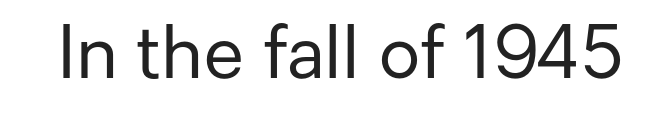
Compared with a typical body face, this is equally light or lighter still. This sample has the flowing, uneven cadence of proportional lettering. No italicization has been applied; the sample stays upright. Letterform terminals end flat and unadorned throughout the passage. The foot of each line stays bare and open.
